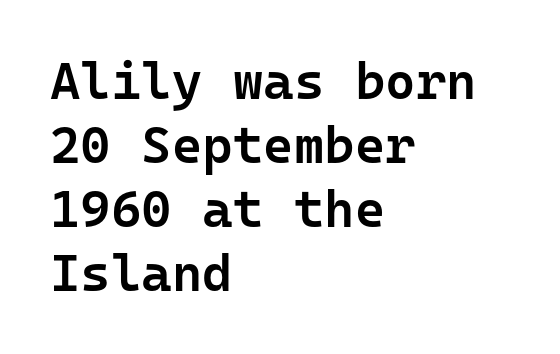
The image shows 52 px semibold sans-serif type, upright, monospaced; set left-aligned, line spacing 1.23x, normal letter spacing, not underlined; low stroke contrast and a medium x-height.
